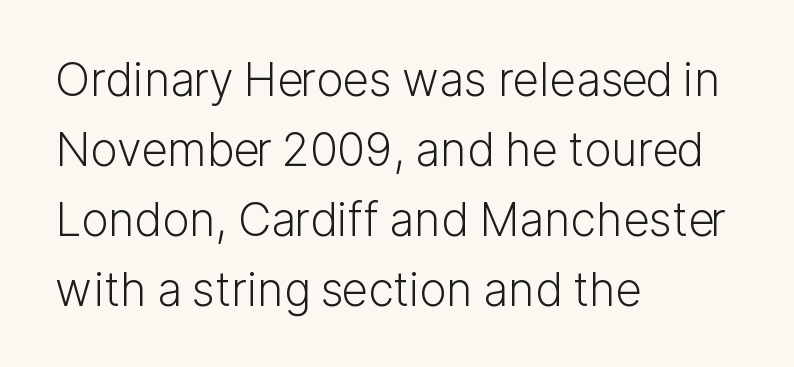
{"serif": "no", "italic": "no", "bold": "no", "weight": "light", "width": "normal", "stroke_contrast": "low", "x_height": "medium", "monospaced": "no", "underline": "no", "align": "left", "line_spacing": "normal", "line_spacing_ratio": 1.52, "letter_spacing": "normal", "letter_spacing_em": 0.0, "glyph_px": 46}
